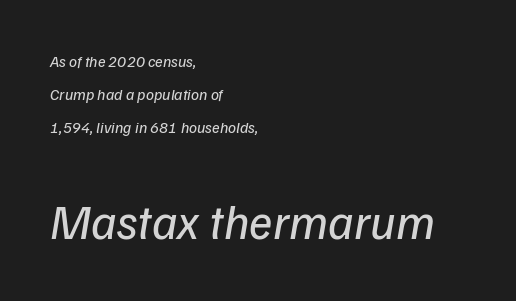
Q: Is the text bold? A: No.
Q: Is the typeface a serif or a sans-serif typeface? A: Sans-serif.
Q: Is the text underlined? A: No.
Q: How is the paragraph aligned? A: Left-aligned.
Q: Is the spacing between letters normal or unusually wide? A: Normal.
Q: Is the spacing between lines tight, normal or loose? A: Loose.
Q: Which block of text is set in a larger size, the first (top) or the second (bottom)? A: The second (bottom) one.
Q: Width (condensed, normal, or wide)? A: Normal.
Q: Stroke contrast? A: Low.
Q: x-height? A: Medium.
Q: Monospaced? A: No.
